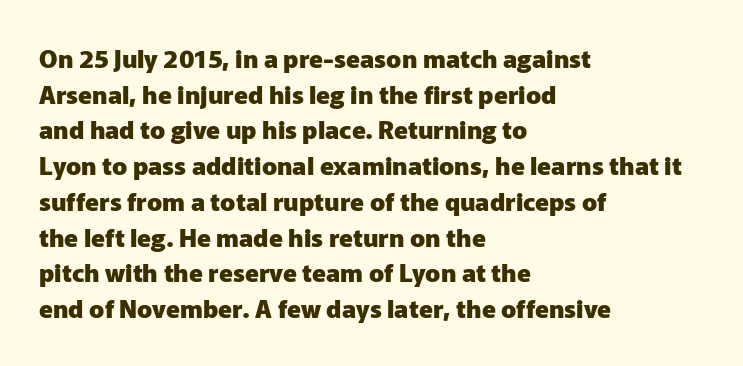
Q: Is the text bold? A: Yes.
Q: Is the text italic (slanted)? A: No, it is upright.
Q: Is the text underlined? A: No.
Q: How is the paragraph aligned? A: Left-aligned.
Q: Is the spacing between letters normal or unusually wide? A: Normal.
Q: Is the spacing between lines tight, normal or loose? A: Normal.
